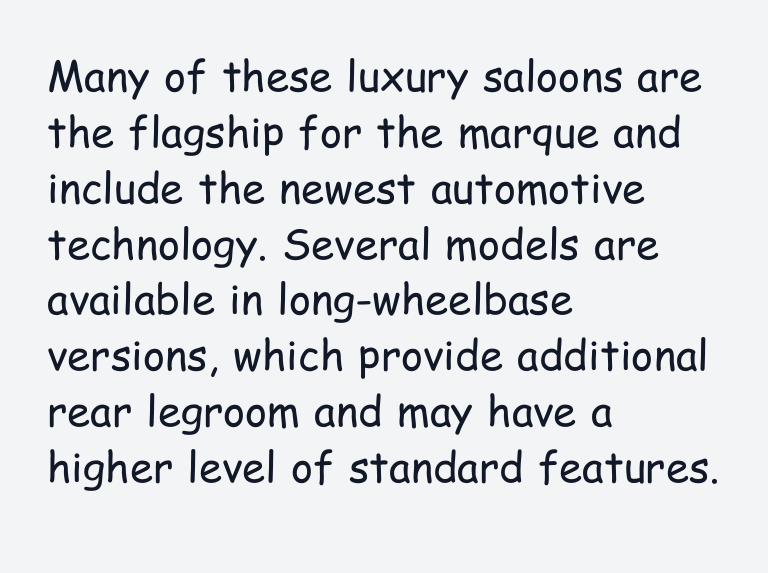
The rendering shows plain stroke endings on the letterforms — a sans-serif design. The words here are not underlined. Tracking value appears to be zero — textbook default spacing. The text block is weighted toward the left margin, trailing off unevenly rightward. The face used here is proportionally spaced, like ordinary book or web type. Rendered with straight, roman letterforms.
